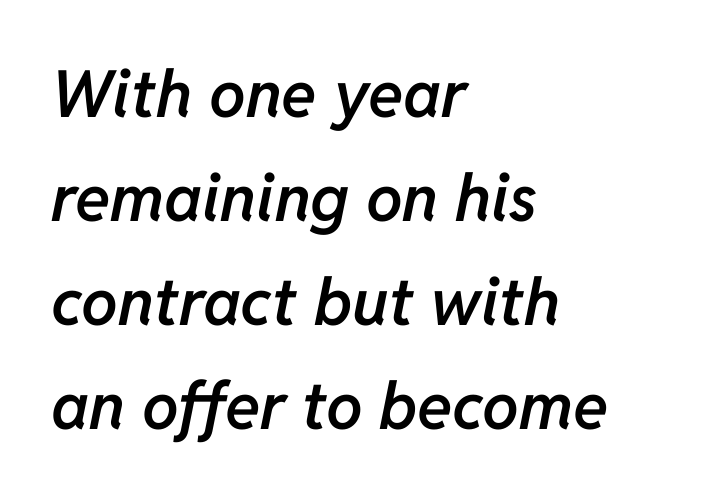
{"italic": "yes", "lean": "right", "slant_degrees": 11, "bold": "semi", "weight": "semibold", "width": "normal", "stroke_contrast": "low", "x_height": "medium", "monospaced": "no", "underline": "no", "align": "left", "line_spacing": "normal", "line_spacing_ratio": 1.6, "letter_spacing": "normal", "letter_spacing_em": 0.0, "glyph_px": 65}
